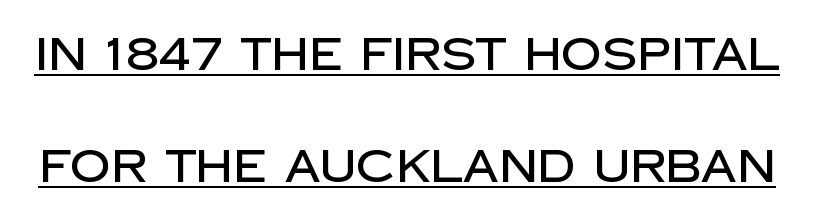
Q: Is the text italic (slanted)? A: No, it is upright.
Q: Is the typeface a serif or a sans-serif typeface? A: Sans-serif.
Q: Is the text underlined? A: Yes.
Q: Is the spacing between letters normal or unusually wide? A: Normal.
Q: Is the spacing between lines tight, normal or loose? A: Loose.
Q: Width (condensed, normal, or wide)? A: Normal.
Q: Stroke contrast? A: Low.
Q: x-height? A: Large.
Q: Monospaced? A: No.
